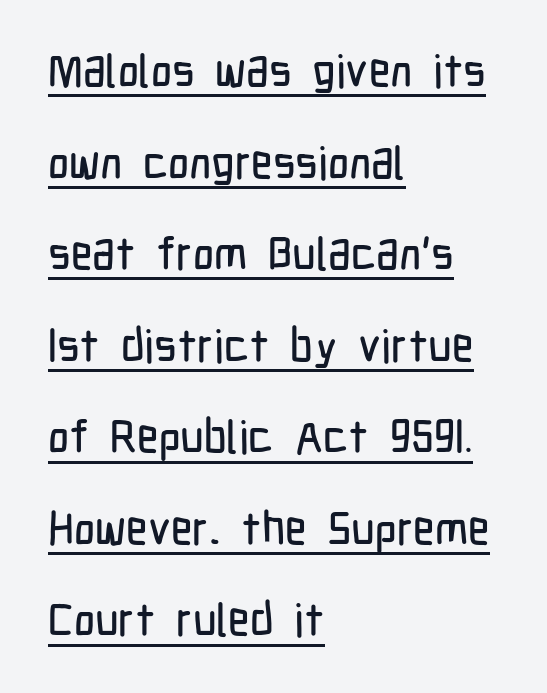
{"serif": "no", "italic": "no", "width": "condensed", "stroke_contrast": "low", "x_height": "medium", "monospaced": "no", "underline": "yes", "align": "left", "line_spacing": "loose", "line_spacing_ratio": 1.99, "letter_spacing": "normal", "letter_spacing_em": 0.0, "glyph_px": 46}
